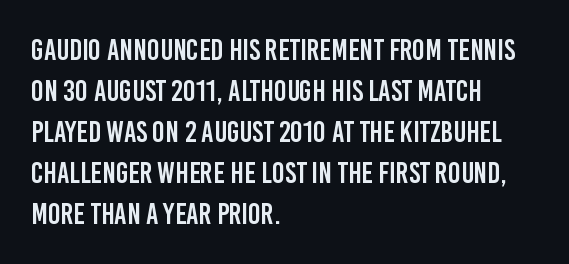
Proportional: the letters do not fall into vertical columns. Leftover space on each line is placed entirely after the last word. Beneath every word, the page is bare. The passage shown is typeset with a sans-serif family.
